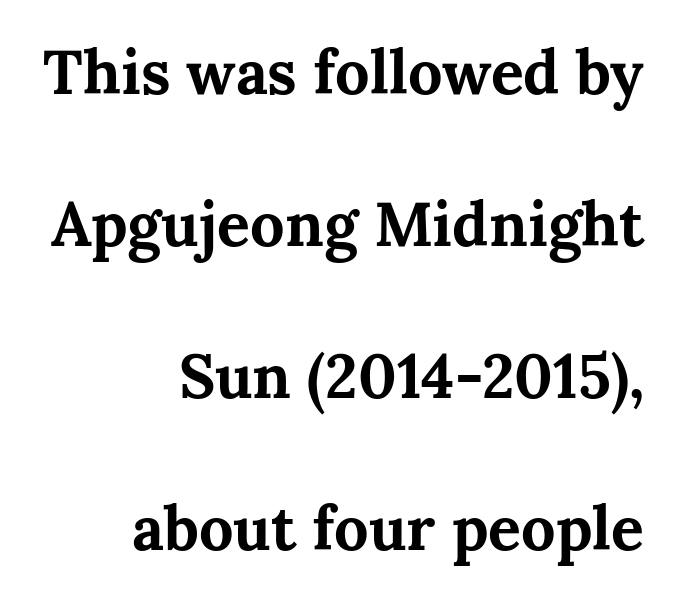
{"serif": "yes", "italic": "no", "bold": "yes", "weight": "bold", "width": "normal", "stroke_contrast": "medium", "x_height": "medium", "monospaced": "no", "underline": "no", "align": "right", "line_spacing": "loose", "line_spacing_ratio": 2.49, "letter_spacing": "normal", "letter_spacing_em": 0.0, "glyph_px": 61}
